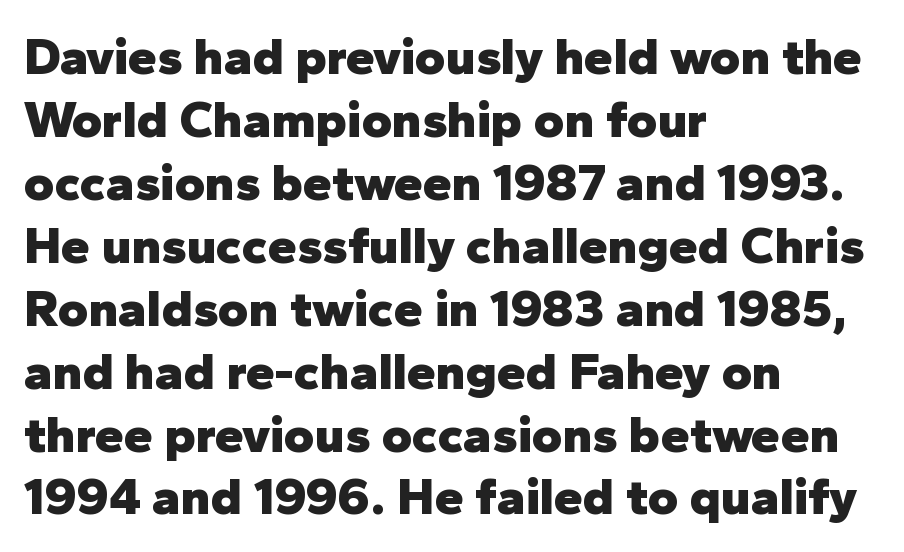
Q: Is the text bold? A: Yes.
Q: Is the text italic (slanted)? A: No, it is upright.
Q: Is the typeface a serif or a sans-serif typeface? A: Sans-serif.
Q: Is the text underlined? A: No.
Q: How is the paragraph aligned? A: Left-aligned.
Q: Is the spacing between letters normal or unusually wide? A: Normal.
Q: Width (condensed, normal, or wide)? A: Normal.
Q: Stroke contrast? A: Low.
Q: x-height? A: Medium.
Q: Monospaced? A: No.
